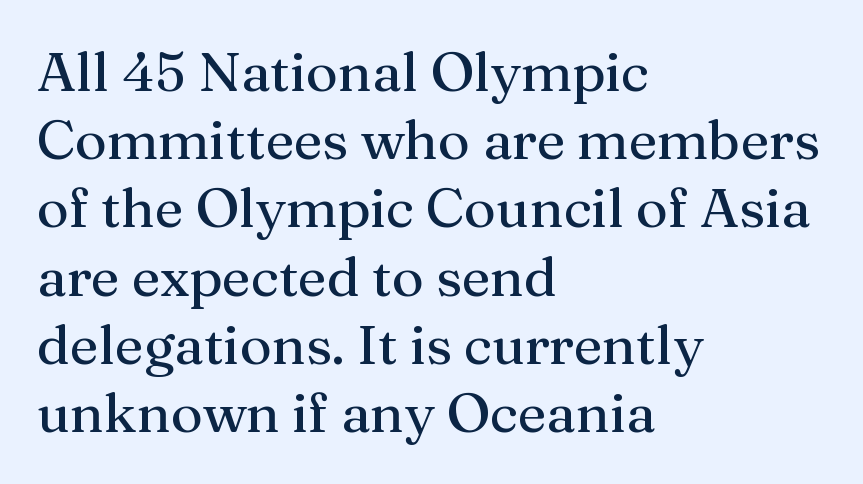
A clean baseline with only descenders dipping below it. In terms of posture, this sample is upright. Yep, those are serifs on the letters. In CSS terms this would be text-align: left. Here the glyphs are tracked normally, forming tight word shapes. Note the varied advance widths — an 'i' is clearly narrower than an 'm'.
